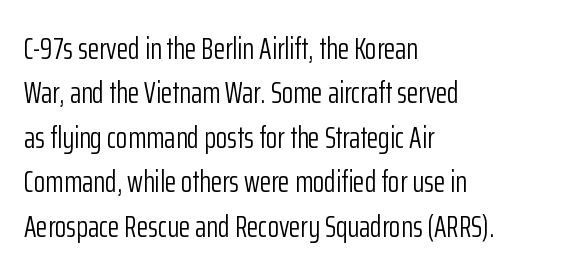
The image shows 30 px light, condensed sans-serif type, upright; set left-aligned, normal line spacing (1.48x), normal letter spacing, not underlined; low stroke contrast and a medium x-height.
